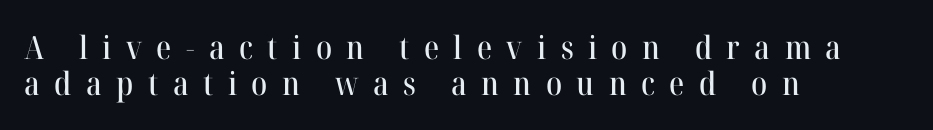
Q: Is the text italic (slanted)? A: No, it is upright.
Q: Is the typeface a serif or a sans-serif typeface? A: Serif.
Q: Is the text underlined? A: No.
Q: How is the paragraph aligned? A: Left-aligned.
Q: Is the spacing between letters normal or unusually wide? A: Unusually wide.
Q: Is the spacing between lines tight, normal or loose? A: Tight.
Q: Width (condensed, normal, or wide)? A: Normal.
Q: Stroke contrast? A: High.
Q: x-height? A: Medium.
Q: Monospaced? A: No.
